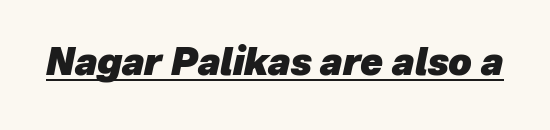
Q: Is the text bold? A: Yes.
Q: Is the text italic (slanted)? A: Yes, it leans right by about 12 degrees.
Q: Is the text underlined? A: Yes.
Q: Is the spacing between letters normal or unusually wide? A: Normal.
Q: Width (condensed, normal, or wide)? A: Normal.
Q: Stroke contrast? A: Low.
Q: x-height? A: Medium.
Q: Monospaced? A: No.
